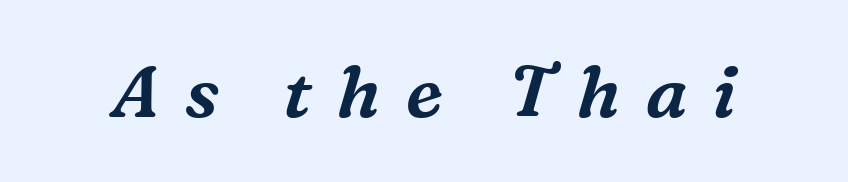
The image shows 72 px serif type, italic (leaning right); set unusually wide letter spacing (+0.35 em), not underlined; medium stroke contrast and a medium x-height.
